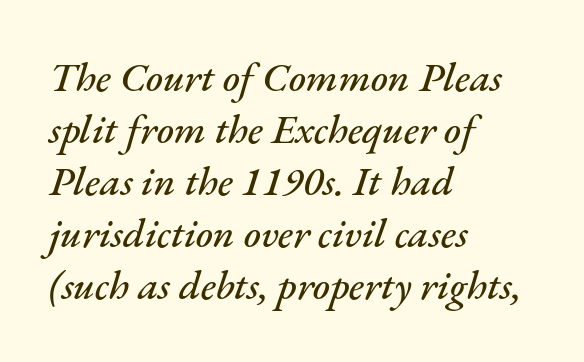
The image shows 41 px text type, italic (leaning right); set left-aligned, normal line spacing (1.27x), normal letter spacing, not underlined; medium stroke contrast and a small x-height.
